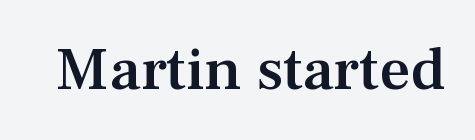
{"serif": "yes", "italic": "no", "bold": "semi", "weight": "semibold", "width": "normal", "stroke_contrast": "medium", "x_height": "medium", "monospaced": "no", "underline": "no", "letter_spacing": "normal", "letter_spacing_em": 0.0, "glyph_px": 61}
